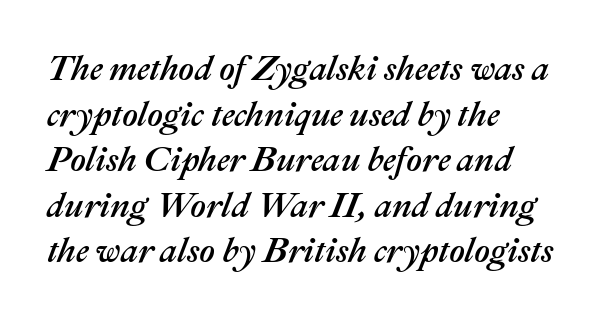
Q: Is the text italic (slanted)? A: Yes, it leans right by about 22 degrees.
Q: Is the text underlined? A: No.
Q: How is the paragraph aligned? A: Left-aligned.
Q: Is the spacing between letters normal or unusually wide? A: Normal.
Q: Is the spacing between lines tight, normal or loose? A: Normal.
Q: Width (condensed, normal, or wide)? A: Normal.
Q: Stroke contrast? A: Medium.
Q: x-height? A: Medium.
Q: Monospaced? A: No.
